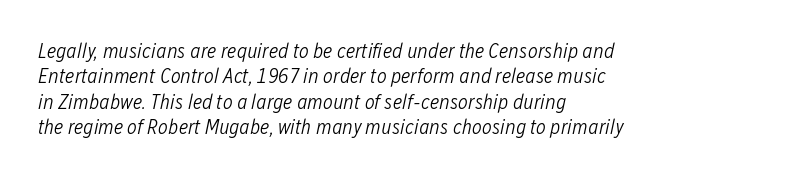
{"italic": "yes", "lean": "right", "slant_degrees": 12, "bold": "no", "underline": "no", "align": "left", "line_spacing_ratio": 1.21, "letter_spacing": "normal", "letter_spacing_em": 0.0, "glyph_px": 21}
